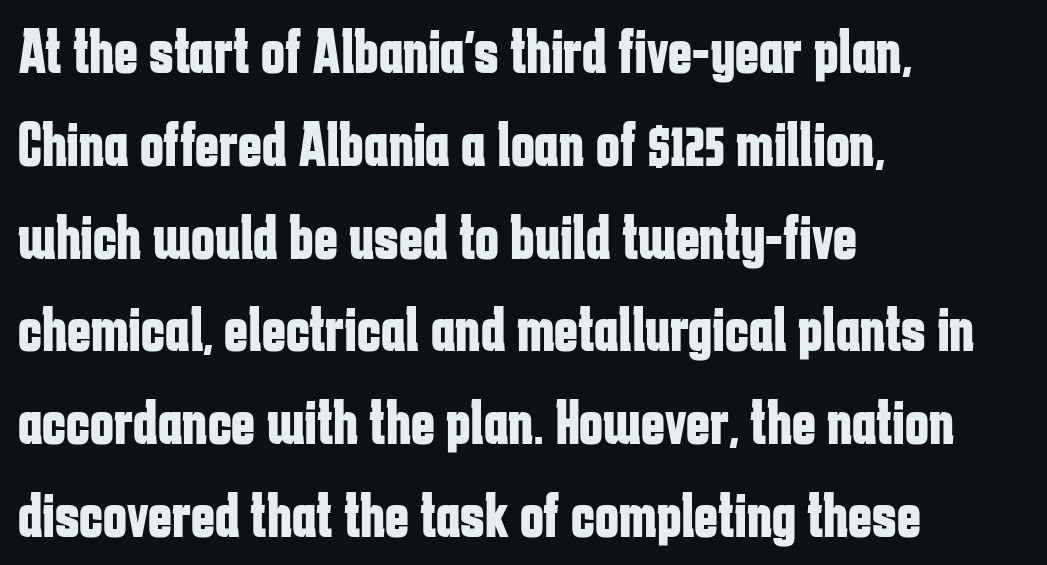
Q: Is the text bold? A: Yes.
Q: Is the text italic (slanted)? A: No, it is upright.
Q: Is the typeface a serif or a sans-serif typeface? A: Sans-serif.
Q: Is the text underlined? A: No.
Q: How is the paragraph aligned? A: Left-aligned.
Q: Is the spacing between letters normal or unusually wide? A: Normal.
Q: Is the spacing between lines tight, normal or loose? A: Normal.
Q: Width (condensed, normal, or wide)? A: Condensed.
Q: Stroke contrast? A: Low.
Q: x-height? A: Medium.
Q: Monospaced? A: No.
